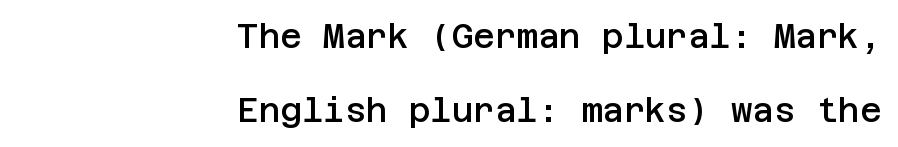
{"serif": "no", "italic": "no", "bold": "semi", "weight": "semibold", "width": "normal", "stroke_contrast": "low", "x_height": "large", "underline": "no", "align": "right", "line_spacing": "loose", "line_spacing_ratio": 2.23, "letter_spacing": "normal", "letter_spacing_em": 0.0, "glyph_px": 33}
